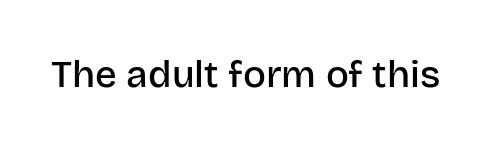
{"serif": "no", "italic": "no", "bold": "semi", "weight": "semibold", "width": "normal", "stroke_contrast": "low", "x_height": "large", "monospaced": "no", "underline": "no", "letter_spacing": "normal", "letter_spacing_em": 0.0, "glyph_px": 38}
